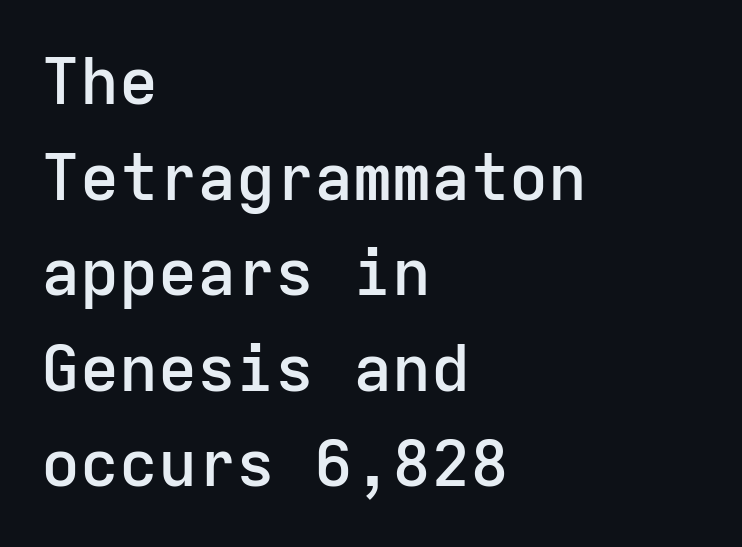
Honestly, there is no underline to notice here at all. Notice how the stems are strictly vertical — no italics here. Does the leading feel generous? No, just average. The gaps between neighbouring characters are ordinary and unremarkable. Serif or sans? Sans — the stroke terminals are bare.
